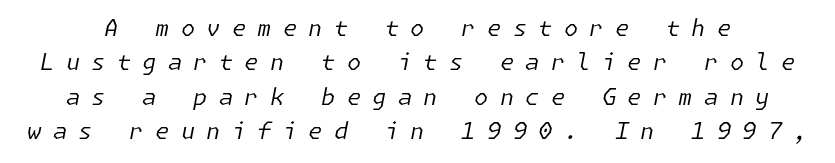
The image shows 23 px text type, italic (leaning right); set normal line spacing (1.5x), unusually wide letter spacing (+0.49 em), not underlined.
